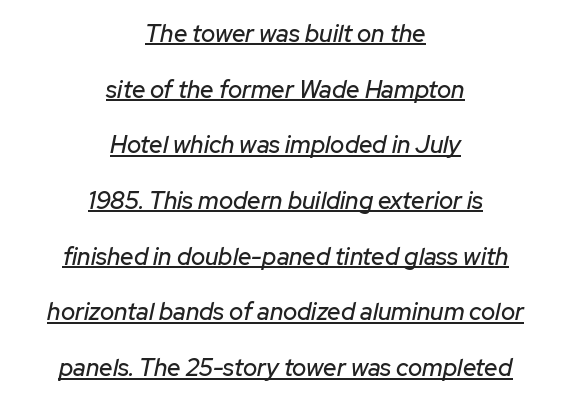
{"italic": "yes", "lean": "right", "slant_degrees": 12, "underline": "yes", "align": "center", "line_spacing": "loose", "line_spacing_ratio": 2.32, "letter_spacing": "normal", "letter_spacing_em": 0.0, "glyph_px": 24}
